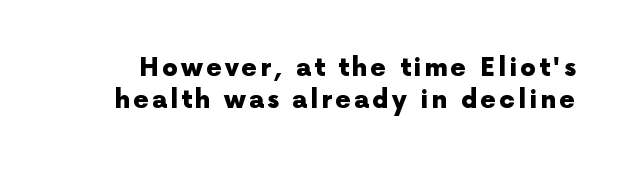
The image shows 25 px bold type, upright; set normal line spacing (1.28x), not underlined.
